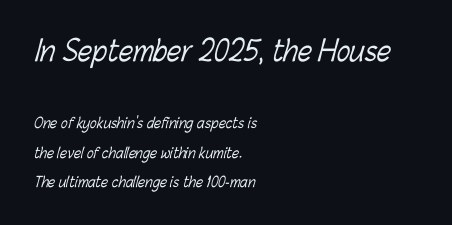
The letters advance in unequal steps, a hallmark of proportional type. You could call the tracking neutral — neither tight nor loose. The text block is weighted toward the left margin, trailing off unevenly rightward. Large over small — that's the arrangement of the two blocks here. Descender tails drop into unmarked territory.
